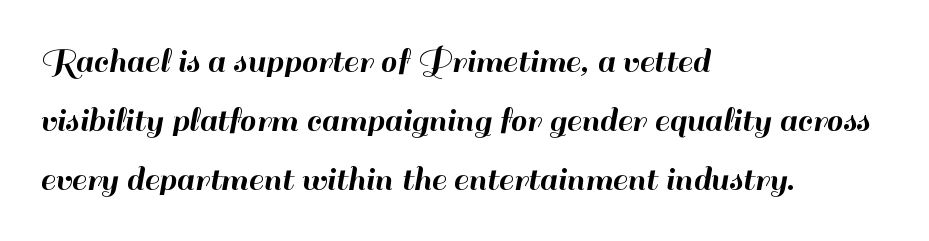
The image shows 37 px sans-serif type; set left-aligned, normal line spacing (1.59x), normal letter spacing, not underlined; high stroke contrast and a small x-height.
